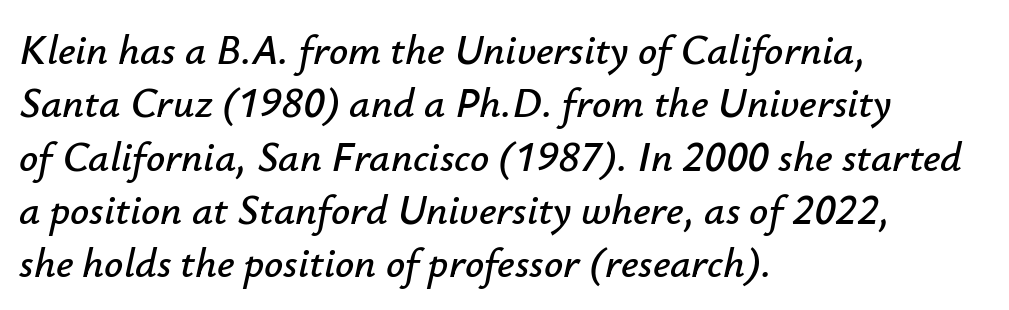
The image shows 42 px text type, italic (leaning right); set left-aligned, normal line spacing (1.27x), normal letter spacing, not underlined; low stroke contrast and a small x-height.
